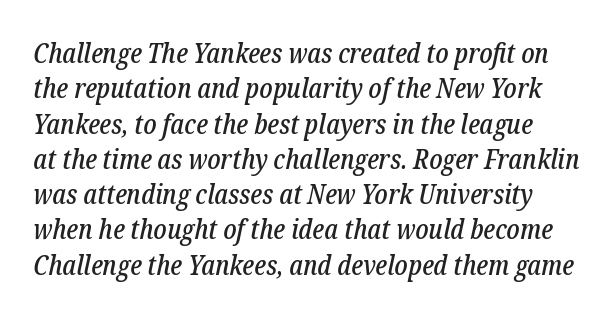
Q: Is the text italic (slanted)? A: Yes, it leans right by about 12 degrees.
Q: Is the typeface a serif or a sans-serif typeface? A: Serif.
Q: Is the text underlined? A: No.
Q: Is the spacing between letters normal or unusually wide? A: Normal.
Q: Is the spacing between lines tight, normal or loose? A: Normal.
Q: Width (condensed, normal, or wide)? A: Condensed.
Q: Stroke contrast? A: Low.
Q: x-height? A: Medium.
Q: Monospaced? A: No.
